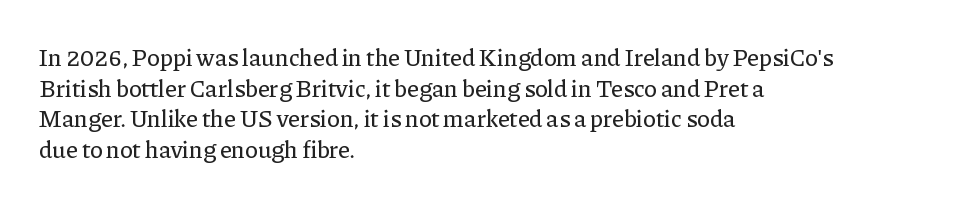
The image shows 24 px text type, upright; set left-aligned, normal line spacing (1.28x), normal letter spacing, not underlined.
